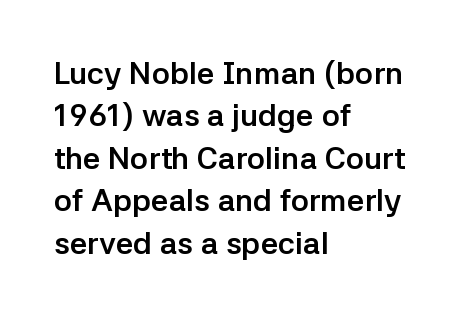
{"serif": "no", "italic": "no", "bold": "yes", "weight": "semibold", "width": "normal", "stroke_contrast": "low", "x_height": "medium", "monospaced": "no", "underline": "no", "align": "left", "line_spacing": "normal", "line_spacing_ratio": 1.37, "letter_spacing": "normal", "letter_spacing_em": 0.0, "glyph_px": 31}
